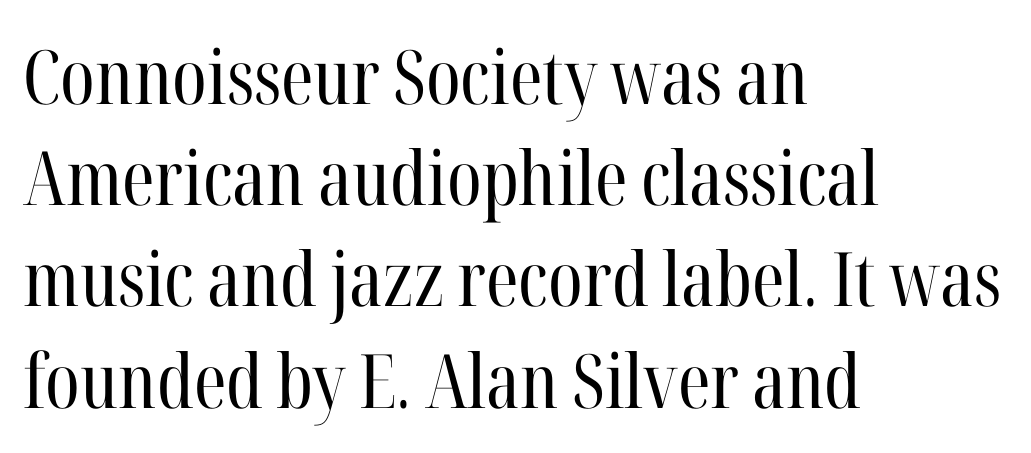
Q: Is the text bold? A: No.
Q: Is the text italic (slanted)? A: No, it is upright.
Q: Is the typeface a serif or a sans-serif typeface? A: Serif.
Q: Is the text underlined? A: No.
Q: How is the paragraph aligned? A: Left-aligned.
Q: Is the spacing between letters normal or unusually wide? A: Normal.
Q: Is the spacing between lines tight, normal or loose? A: Normal.
Q: Width (condensed, normal, or wide)? A: Condensed.
Q: Stroke contrast? A: High.
Q: x-height? A: Medium.
Q: Monospaced? A: No.
